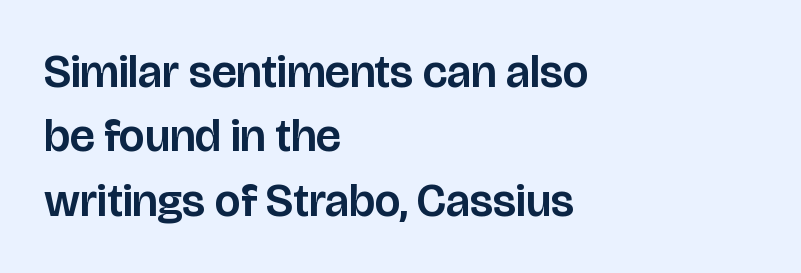
The image shows 46 px sans-serif type, upright; set left-aligned, normal line spacing (1.4x), normal letter spacing, not underlined; low stroke contrast and a large x-height.
